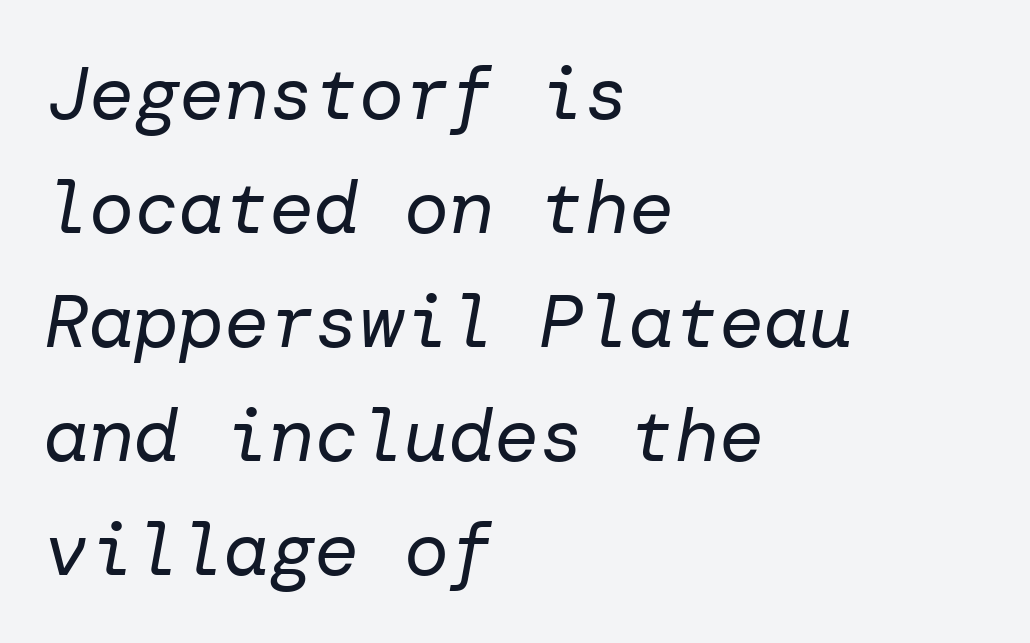
Q: Is the text bold? A: No.
Q: Is the text italic (slanted)? A: Yes, it leans right by about 10 degrees.
Q: Is the text underlined? A: No.
Q: How is the paragraph aligned? A: Left-aligned.
Q: Is the spacing between letters normal or unusually wide? A: Normal.
Q: Is the spacing between lines tight, normal or loose? A: Normal.
Q: Width (condensed, normal, or wide)? A: Normal.
Q: Stroke contrast? A: Low.
Q: x-height? A: Medium.
